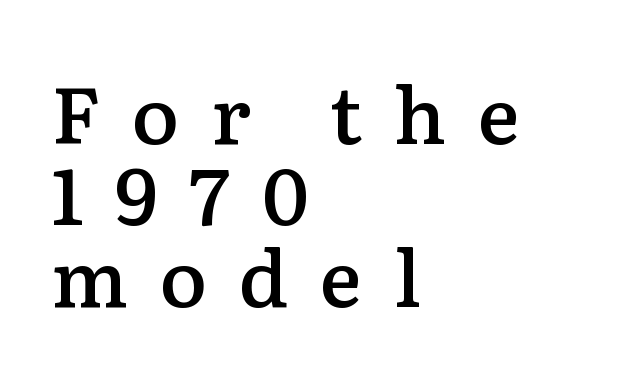
{"serif": "yes", "italic": "no", "bold": "semi", "weight": "semibold", "width": "normal", "stroke_contrast": "low", "x_height": "medium", "monospaced": "no", "underline": "no", "align": "left", "line_spacing": "tight", "line_spacing_ratio": 1.03, "letter_spacing": "wide", "letter_spacing_em": 0.4, "glyph_px": 79}
